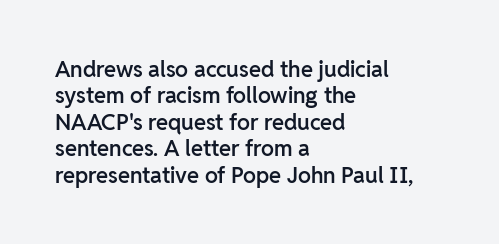
In terms of posture, this sample is upright. Does the copy run flush right? No — it runs flush left. Each word holds together tightly as a unit, with standard inter-letter gaps. Just letters on the line, the space beneath them empty. On the weight axis this lands at semibold, roughly 600.
